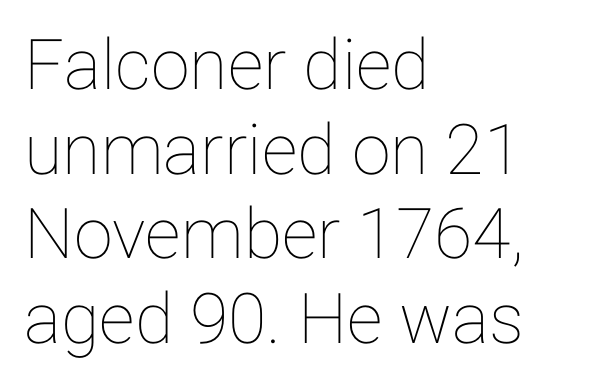
Casual observation: everything's shoved over to the left. This sample uses plain, unmodified letter spacing. This sample has the flowing, uneven cadence of proportional lettering. You can tell it's not italic because the verticals are truly vertical.
